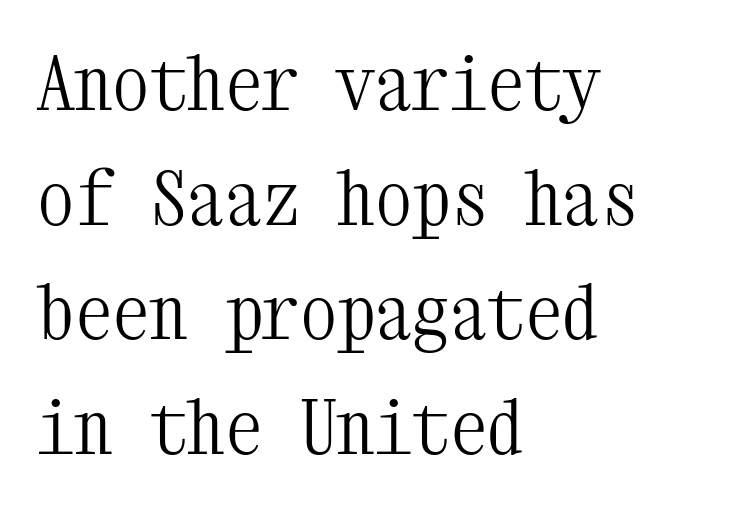
Q: Is the text bold? A: No.
Q: Is the text italic (slanted)? A: No, it is upright.
Q: Is the typeface a serif or a sans-serif typeface? A: Serif.
Q: Is the text underlined? A: No.
Q: How is the paragraph aligned? A: Left-aligned.
Q: Is the spacing between letters normal or unusually wide? A: Normal.
Q: Is the spacing between lines tight, normal or loose? A: Normal.
Q: Width (condensed, normal, or wide)? A: Condensed.
Q: Stroke contrast? A: Medium.
Q: x-height? A: Medium.
Q: Monospaced? A: Yes.
